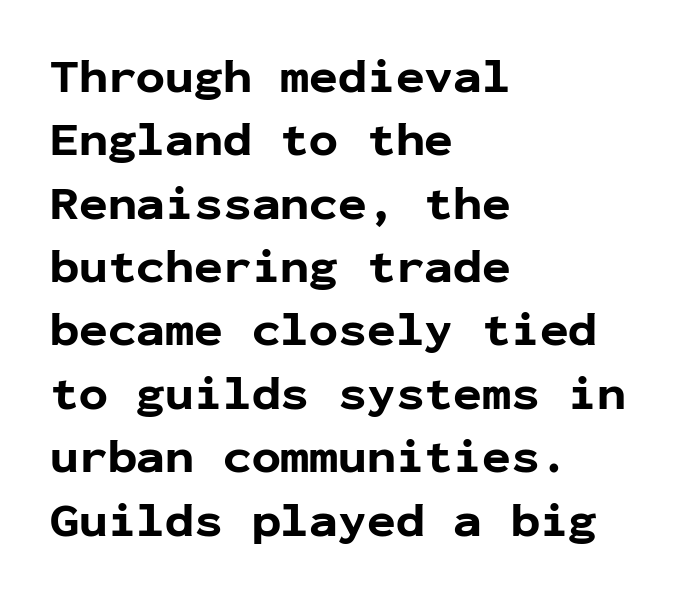
Q: Is the text bold? A: Yes.
Q: Is the text italic (slanted)? A: No, it is upright.
Q: Is the typeface a serif or a sans-serif typeface? A: Sans-serif.
Q: Is the text underlined? A: No.
Q: How is the paragraph aligned? A: Left-aligned.
Q: Is the spacing between letters normal or unusually wide? A: Normal.
Q: Is the spacing between lines tight, normal or loose? A: Normal.
Q: Width (condensed, normal, or wide)? A: Normal.
Q: Stroke contrast? A: Low.
Q: x-height? A: Medium.
Q: Monospaced? A: Yes.
